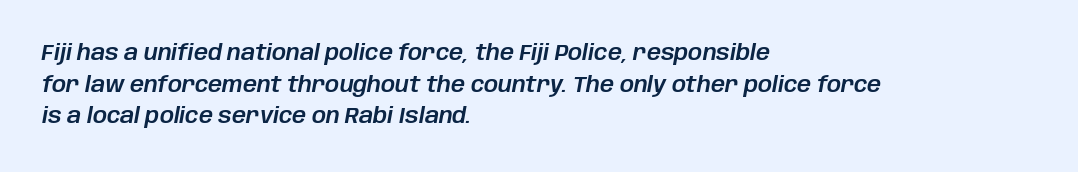
Q: Is the text italic (slanted)? A: Yes, it leans right by about 10 degrees.
Q: Is the text underlined? A: No.
Q: How is the paragraph aligned? A: Left-aligned.
Q: Is the spacing between letters normal or unusually wide? A: Normal.
Q: Is the spacing between lines tight, normal or loose? A: Normal.
